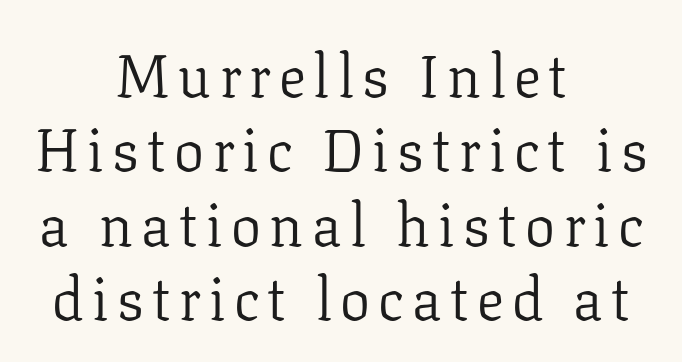
Beneath every word, the page is bare. This is not heavy type; no bold has been used. Caption: multi-line text, centered on the measure. Style check: upright.
